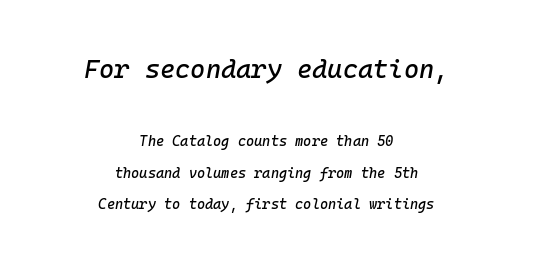
{"italic": "yes", "lean": "right", "slant_degrees": 10, "underline": "no", "align": "center", "line_spacing": "loose", "line_spacing_ratio": 2.27, "letter_spacing": "normal", "letter_spacing_em": 0.0, "larger_block": "first", "size_ratio": 1.86, "glyph_px": 26}
